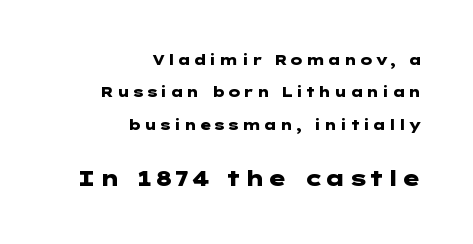
Q: Is the text bold? A: Yes.
Q: Is the text italic (slanted)? A: No, it is upright.
Q: Is the text underlined? A: No.
Q: How is the paragraph aligned? A: Right-aligned.
Q: Is the spacing between lines tight, normal or loose? A: Loose.
Q: Which block of text is set in a larger size, the first (top) or the second (bottom)? A: The second (bottom) one.
